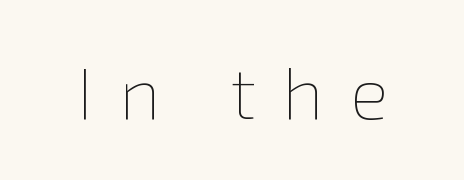
The image shows 73 px thin type, upright; set unusually wide letter spacing (+0.36 em), not underlined; low stroke contrast and a medium x-height.
